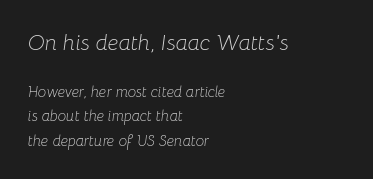
Stems here are at most as thick as an everyday book face. Anything drawn beneath the words? Only blank space. The horizontal fit of the characters is conventional and even. Designer's note — italics engaged. Compared with a centered layout, this one pins lines to the left instead.
